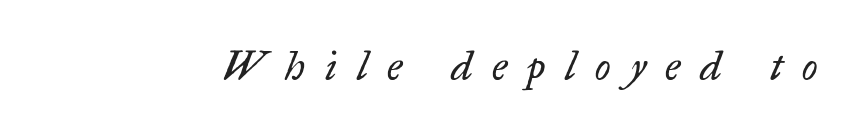
The rendering uses natural spacing where letterforms have individual widths. Glance below the letters and you will spot only blank space. The horizontal fit of the characters is loose and conspicuously gappy. What kind of face is this? One with serifs. The lettering tilts uniformly, giving the passage an italic look.
